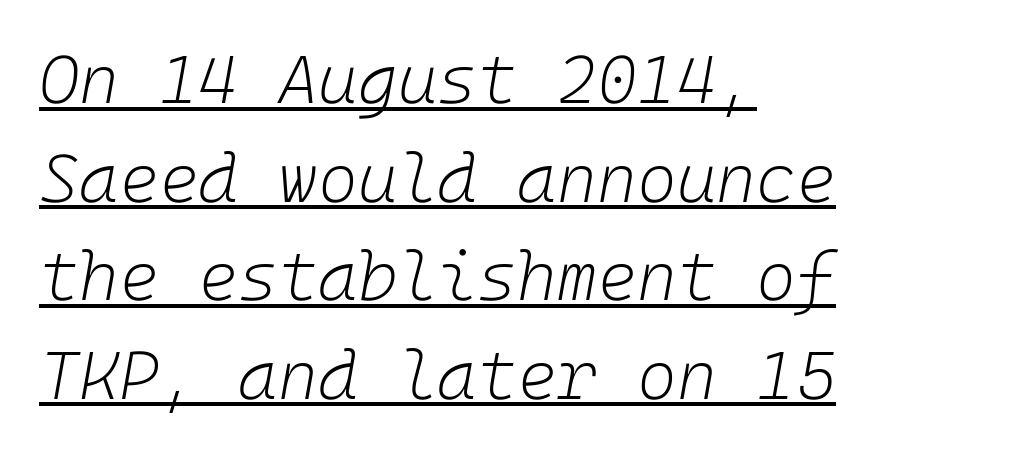
In CSS terms this would be text-align: left. A light-to-regular cut is what we see here. This rendering leaves character spacing at its baseline value. Posture: slanted. The block of text has a typical density, with ordinary space between rows. Check the space under the baseline: a stroke is drawn there.
